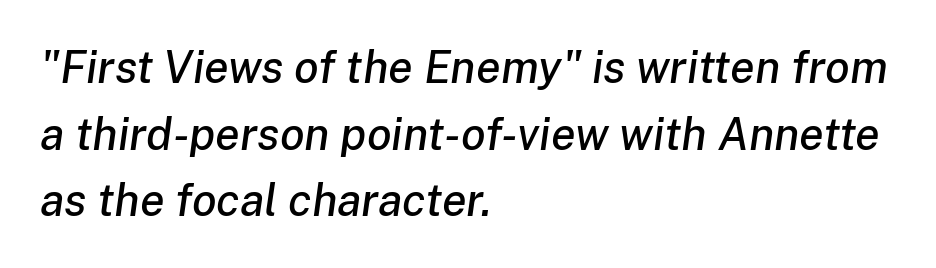
{"italic": "yes", "lean": "right", "slant_degrees": 8, "width": "normal", "stroke_contrast": "low", "x_height": "medium", "monospaced": "no", "underline": "no", "align": "left", "line_spacing": "normal", "line_spacing_ratio": 1.48, "letter_spacing": "normal", "letter_spacing_em": 0.0, "glyph_px": 45}
